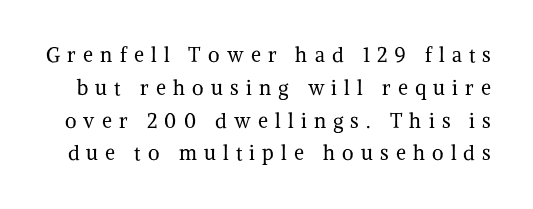
The foot of each line stays bare and open. Does extra space separate the letters? Yes, quite a lot of it. This block has exactly the height ordinary leading produces. A roman cut, with each character standing at attention.
